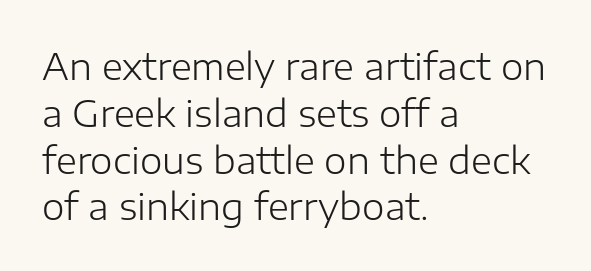
The line-height multiplier appears to be the usual default. The axis of the letterforms is exactly vertical. Honestly, there is no underline to notice here at all. The face used here is rendered with its standard letterfit.
